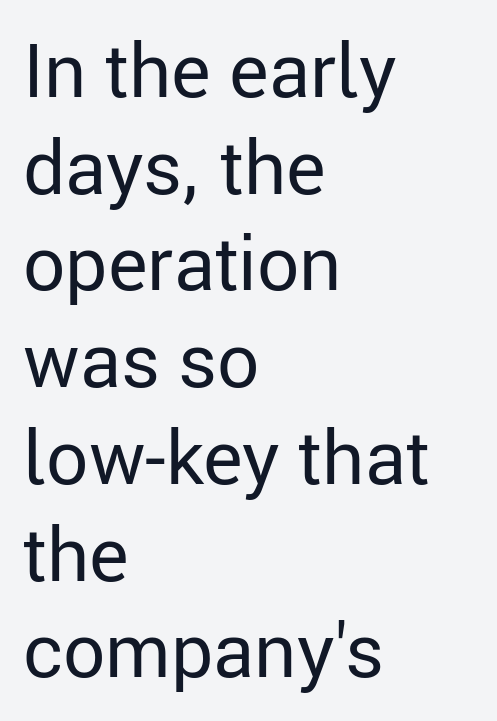
Q: Is the text bold? A: No.
Q: Is the text italic (slanted)? A: No, it is upright.
Q: Is the typeface a serif or a sans-serif typeface? A: Sans-serif.
Q: Is the text underlined? A: No.
Q: How is the paragraph aligned? A: Left-aligned.
Q: Is the spacing between letters normal or unusually wide? A: Normal.
Q: Is the spacing between lines tight, normal or loose? A: Normal.
Q: Width (condensed, normal, or wide)? A: Normal.
Q: Stroke contrast? A: Low.
Q: x-height? A: Medium.
Q: Monospaced? A: No.
